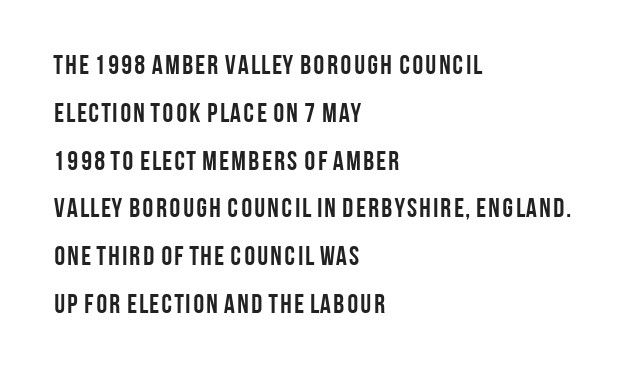
The image shows 27 px bold type, upright; set left-aligned, line spacing 1.77x, normal letter spacing, not underlined.
